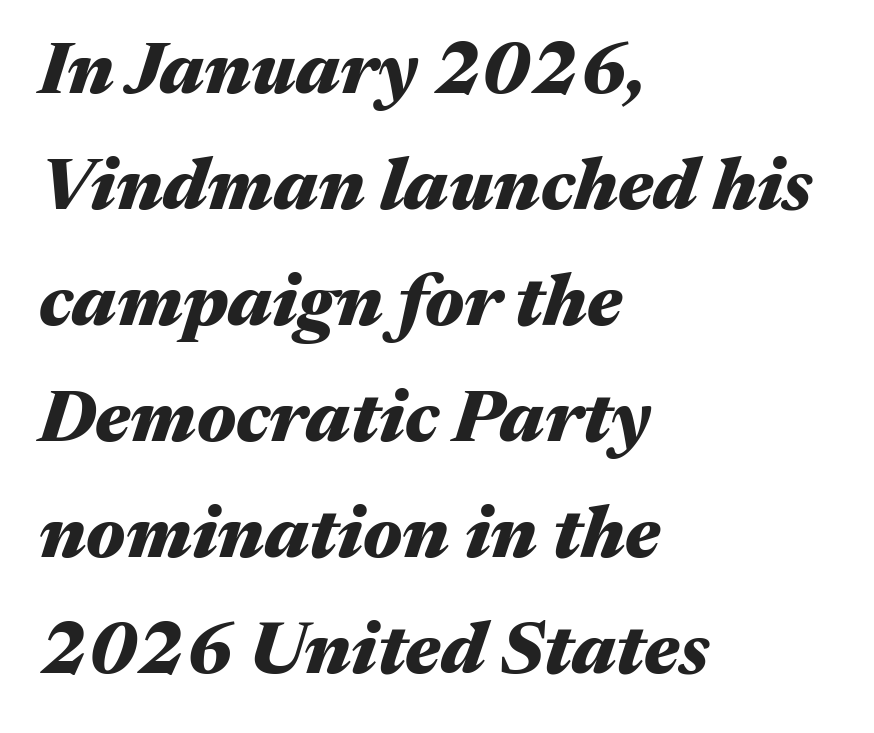
The image shows 73 px heavy, wide type, italic (leaning right); set left-aligned, normal line spacing (1.59x), normal letter spacing, not underlined; medium stroke contrast and a medium x-height.
